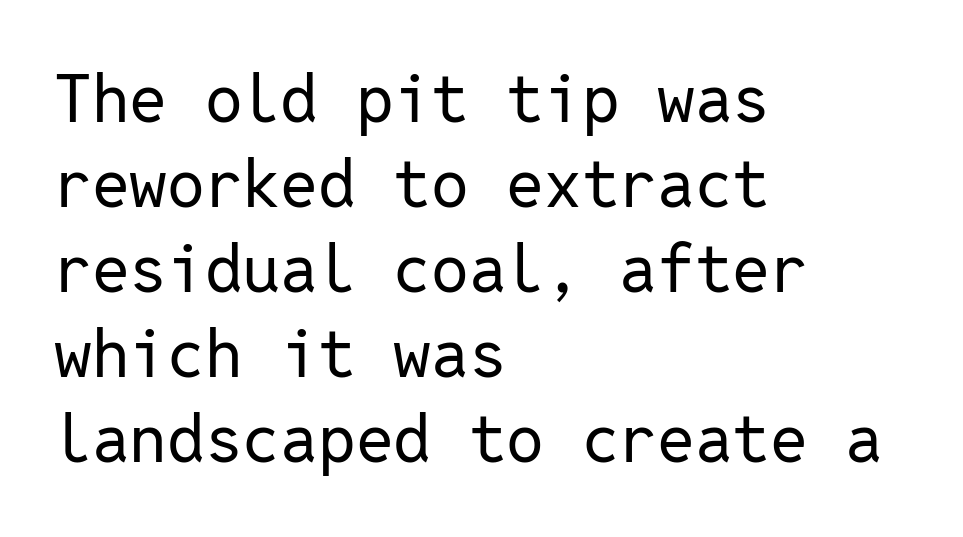
{"serif": "no", "italic": "no", "bold": "no", "weight": "regular", "width": "normal", "stroke_contrast": "low", "x_height": "medium", "monospaced": "yes", "underline": "no", "align": "left", "line_spacing": "normal", "line_spacing_ratio": 1.27, "letter_spacing": "normal", "letter_spacing_em": 0.0, "glyph_px": 67}
